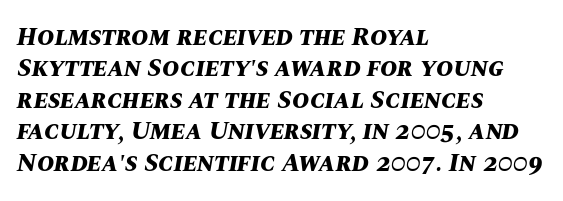
The image shows 26 px bold type, italic (leaning right); set left-aligned, line spacing 1.21x, normal letter spacing, not underlined.
